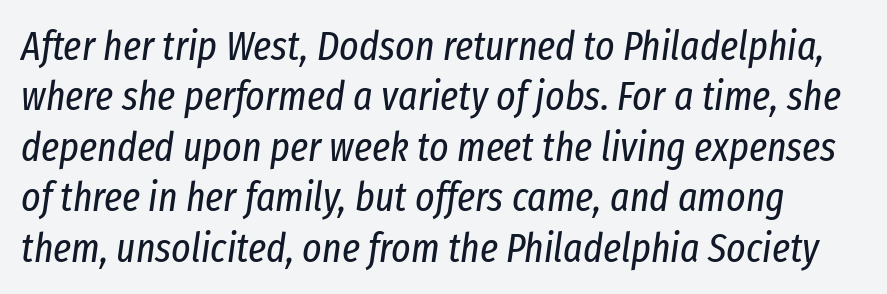
This is oblique type, the kind used for emphasis or titles. Nothing heavy about these letters — not bold at all. Check under the words: just untouched page. The letterforms sit shoulder to shoulder at normal distance.
